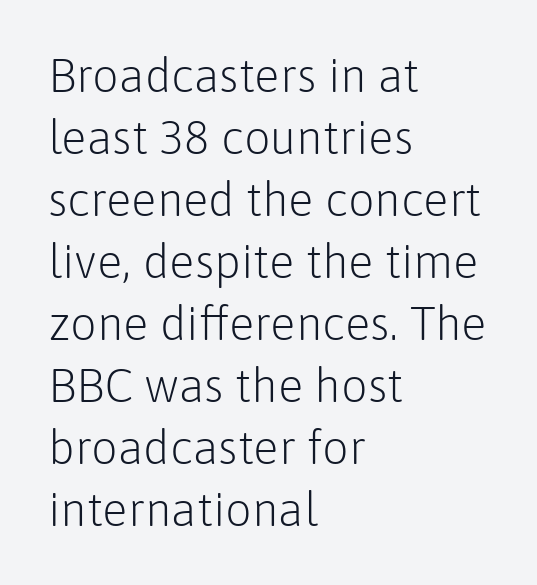
Q: Is the text bold? A: No.
Q: Is the text italic (slanted)? A: No, it is upright.
Q: Is the typeface a serif or a sans-serif typeface? A: Sans-serif.
Q: Is the text underlined? A: No.
Q: How is the paragraph aligned? A: Left-aligned.
Q: Is the spacing between letters normal or unusually wide? A: Normal.
Q: Is the spacing between lines tight, normal or loose? A: Normal.
Q: Width (condensed, normal, or wide)? A: Normal.
Q: Stroke contrast? A: Low.
Q: x-height? A: Medium.
Q: Monospaced? A: No.
